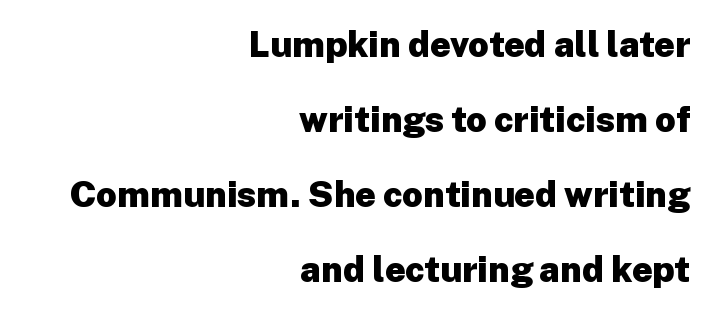
Q: Is the text bold? A: Yes.
Q: Is the text italic (slanted)? A: No, it is upright.
Q: Is the typeface a serif or a sans-serif typeface? A: Sans-serif.
Q: Is the text underlined? A: No.
Q: How is the paragraph aligned? A: Right-aligned.
Q: Is the spacing between letters normal or unusually wide? A: Normal.
Q: Is the spacing between lines tight, normal or loose? A: Loose.
Q: Width (condensed, normal, or wide)? A: Normal.
Q: Stroke contrast? A: Low.
Q: x-height? A: Medium.
Q: Monospaced? A: No.
